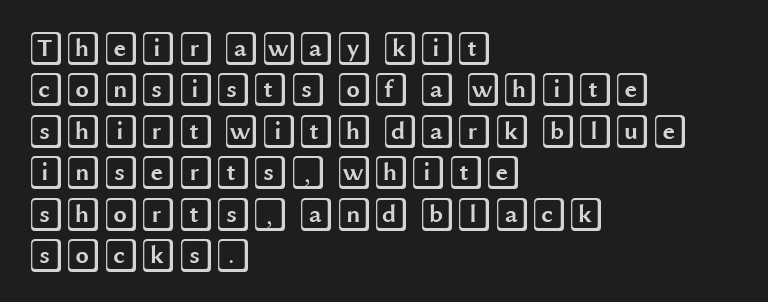
{"italic": "no", "width": "wide", "x_height": "large", "underline": "no", "align": "left", "line_spacing_ratio": 1.22, "letter_spacing": "normal", "letter_spacing_em": 0.0, "glyph_px": 34}
